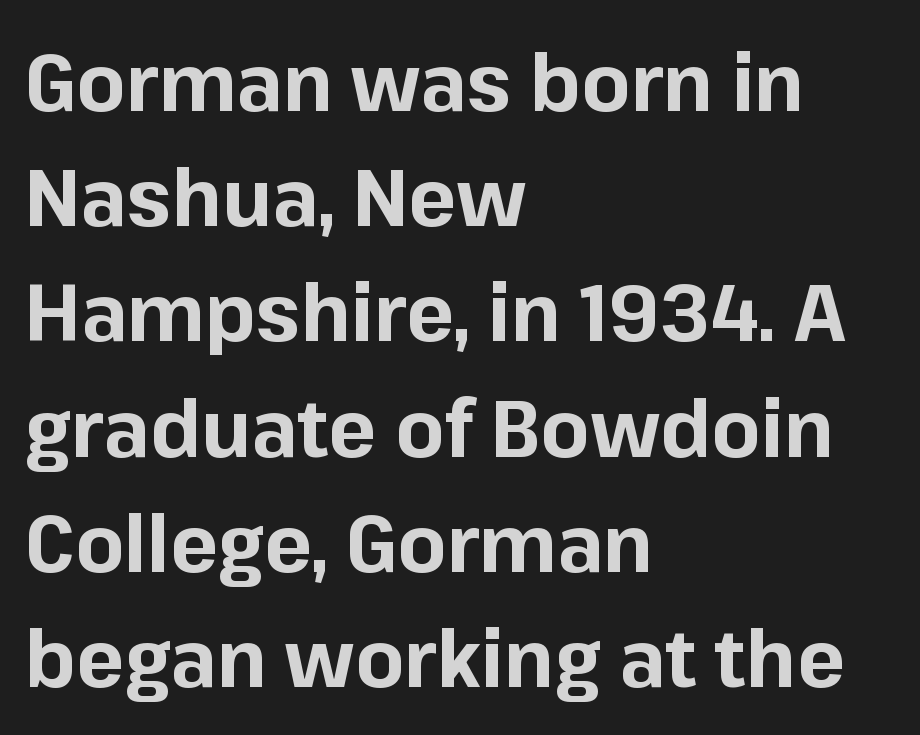
Just letters on the line, the space beneath them empty. Weight: bold. Proportional: the letters do not fall into vertical columns. To sum up the face: it is a sans, with no serifs. The letters stand straight up with perfectly vertical stems.
